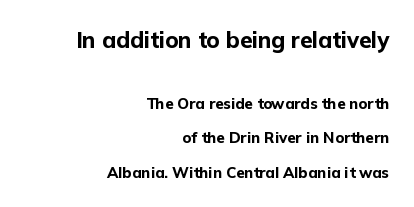
{"italic": "no", "bold": "yes", "underline": "no", "align": "right", "line_spacing": "loose", "line_spacing_ratio": 2.29, "letter_spacing": "normal", "letter_spacing_em": 0.0, "larger_block": "first", "size_ratio": 1.47, "glyph_px": 22}
